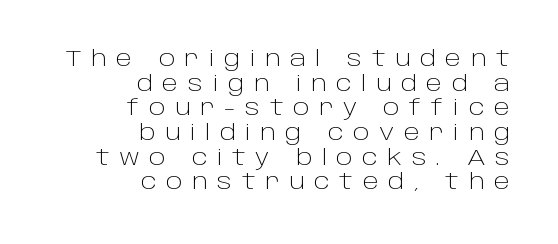
The image shows 22 px text type, upright; set right-aligned, tight line spacing (1.12x), unusually wide letter spacing (+0.43 em), not underlined.
